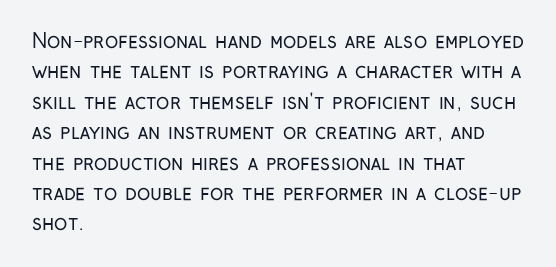
The typesetting does not lean heavy: it is not bold. Words appear dense and cohesive because spacing is normal. Every character sits straight up, as roman type does. What's the leading like? Ordinary, nothing unusual. Glance below the letters and you will spot only blank space.
